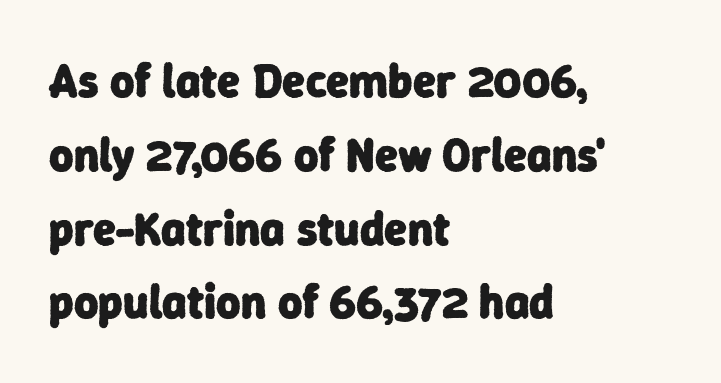
Q: Is the text bold? A: Yes.
Q: Is the typeface a serif or a sans-serif typeface? A: Sans-serif.
Q: Is the text underlined? A: No.
Q: How is the paragraph aligned? A: Left-aligned.
Q: Is the spacing between letters normal or unusually wide? A: Normal.
Q: Is the spacing between lines tight, normal or loose? A: Normal.
Q: Width (condensed, normal, or wide)? A: Normal.
Q: Stroke contrast? A: Low.
Q: x-height? A: Medium.
Q: Monospaced? A: No.
